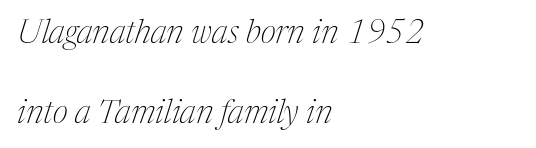
The image shows 33 px thin, condensed serif type, italic (leaning right); set left-aligned, loose line spacing (2.41x), normal letter spacing, not underlined; medium stroke contrast and a medium x-height.
